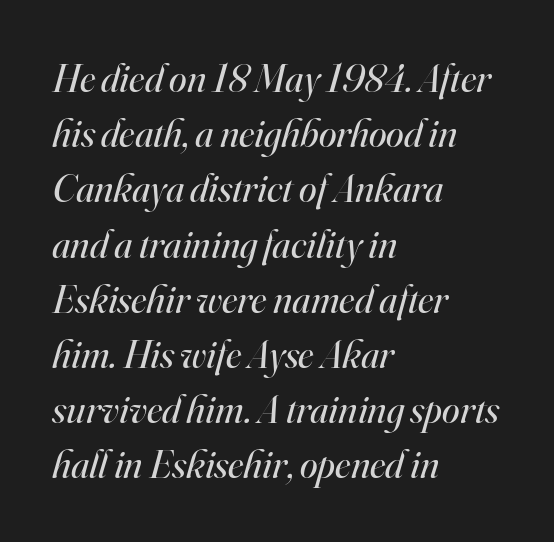
Q: Is the text bold? A: No.
Q: Is the text italic (slanted)? A: Yes, it leans right by about 16 degrees.
Q: Is the typeface a serif or a sans-serif typeface? A: Serif.
Q: Is the text underlined? A: No.
Q: How is the paragraph aligned? A: Left-aligned.
Q: Is the spacing between letters normal or unusually wide? A: Normal.
Q: Is the spacing between lines tight, normal or loose? A: Normal.
Q: Width (condensed, normal, or wide)? A: Normal.
Q: Stroke contrast? A: High.
Q: x-height? A: Small.
Q: Monospaced? A: No.
